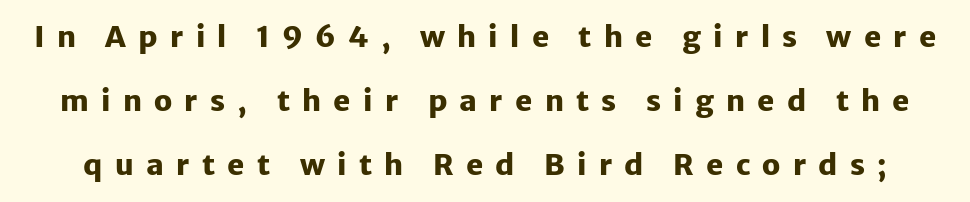
Q: Is the text bold? A: Yes.
Q: Is the text italic (slanted)? A: No, it is upright.
Q: Is the typeface a serif or a sans-serif typeface? A: Sans-serif.
Q: Is the text underlined? A: No.
Q: Is the spacing between letters normal or unusually wide? A: Unusually wide.
Q: Is the spacing between lines tight, normal or loose? A: Loose.
Q: Width (condensed, normal, or wide)? A: Normal.
Q: Stroke contrast? A: Low.
Q: x-height? A: Medium.
Q: Monospaced? A: No.
